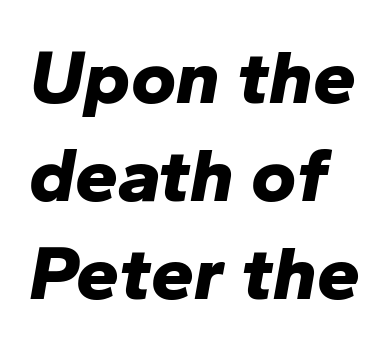
Q: Is the text bold? A: Yes.
Q: Is the text italic (slanted)? A: Yes, it leans right by about 10 degrees.
Q: Is the text underlined? A: No.
Q: Is the spacing between letters normal or unusually wide? A: Normal.
Q: Is the spacing between lines tight, normal or loose? A: Normal.
Q: Width (condensed, normal, or wide)? A: Normal.
Q: Stroke contrast? A: Low.
Q: x-height? A: Medium.
Q: Monospaced? A: No.
